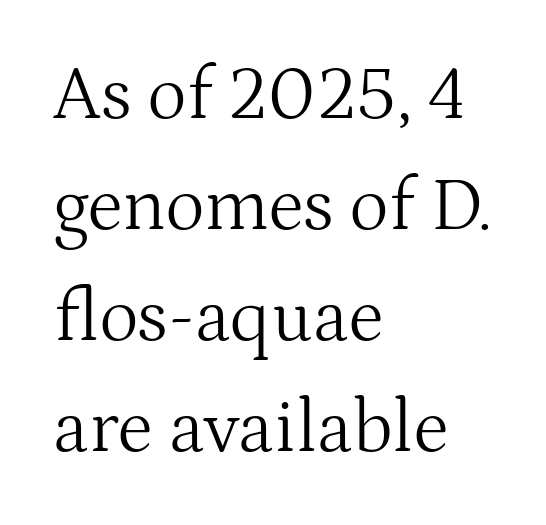
The image shows 75 px light serif type, upright; set left-aligned, normal line spacing (1.48x), normal letter spacing, not underlined; medium stroke contrast and a medium x-height.
